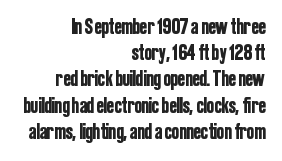
The image shows 22 px text type, upright; set right-aligned, line spacing 1.19x, normal letter spacing, not underlined.
